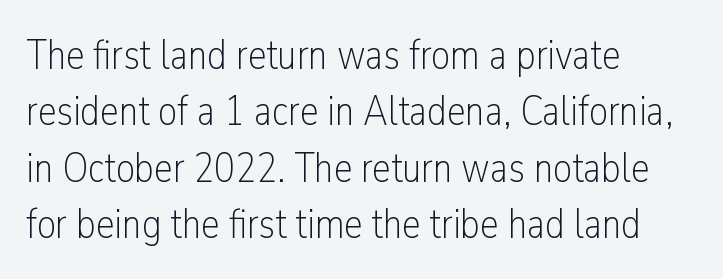
Note the varied advance widths — an 'i' is clearly narrower than an 'm'. Between one letter and the next there's only the usual sliver of space. Does the lettering tilt? It doesn't — this is upright. This rendering employs a face without finishing strokes, i.e., a sans-serif.
